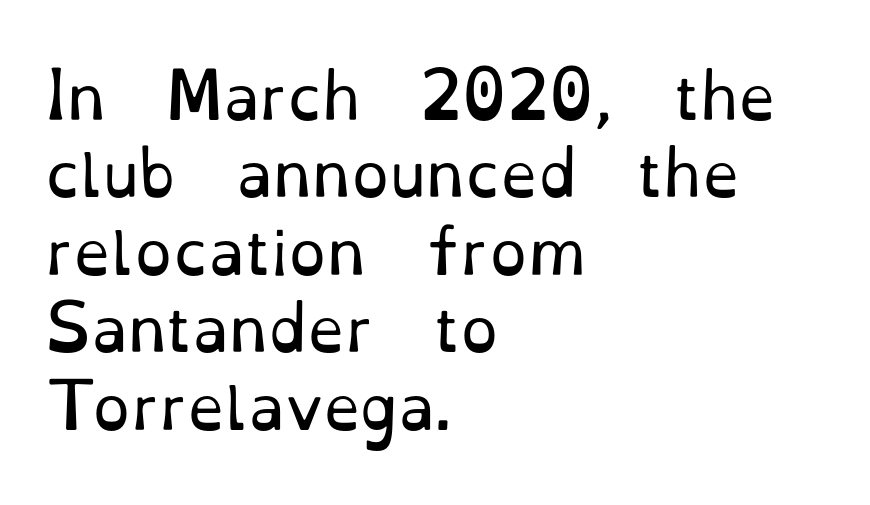
Q: Is the text bold? A: No.
Q: Is the text italic (slanted)? A: No, it is upright.
Q: Is the typeface a serif or a sans-serif typeface? A: Sans-serif.
Q: Is the text underlined? A: No.
Q: How is the paragraph aligned? A: Left-aligned.
Q: Is the spacing between letters normal or unusually wide? A: Normal.
Q: Is the spacing between lines tight, normal or loose? A: Normal.
Q: Width (condensed, normal, or wide)? A: Normal.
Q: Stroke contrast? A: Low.
Q: x-height? A: Small.
Q: Monospaced? A: No.
